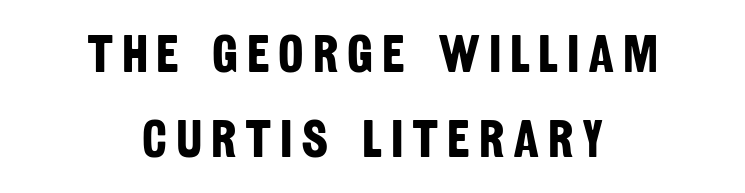
Pretty heavy lettering here — definitely bold. This sample uses a sans-serif face. Honestly, the row spacing looks completely unremarkable. Looks like regular typesetting: each glyph gets only the width it needs.
